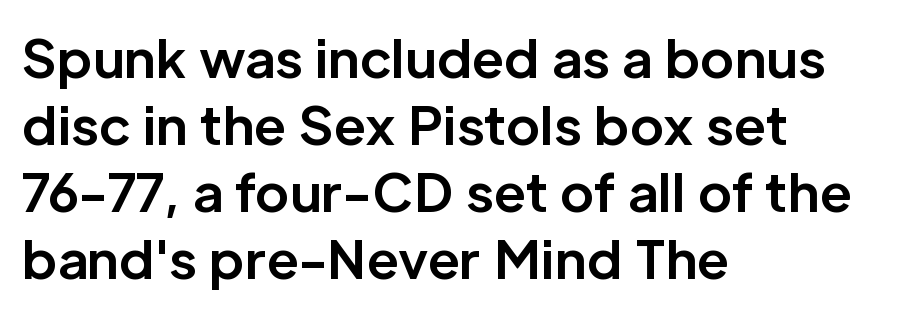
The image shows 52 px bold sans-serif type, upright; set left-aligned, normal line spacing (1.29x), normal letter spacing, not underlined; low stroke contrast and a medium x-height.
